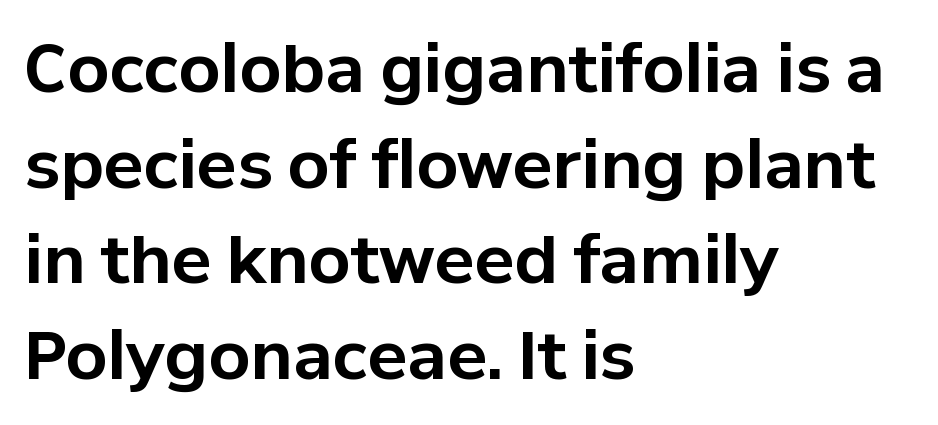
{"serif": "no", "italic": "no", "bold": "yes", "weight": "bold", "width": "normal", "stroke_contrast": "low", "x_height": "medium", "monospaced": "no", "underline": "no", "align": "left", "line_spacing": "normal", "line_spacing_ratio": 1.45, "letter_spacing": "normal", "letter_spacing_em": 0.0, "glyph_px": 66}
